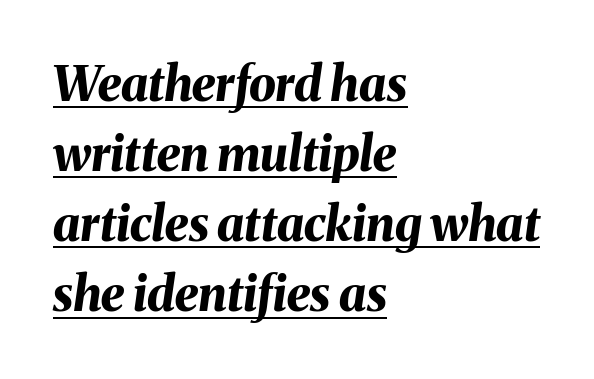
Q: Is the text bold? A: Yes.
Q: Is the text italic (slanted)? A: Yes, it leans right by about 8 degrees.
Q: Is the text underlined? A: Yes.
Q: How is the paragraph aligned? A: Left-aligned.
Q: Is the spacing between letters normal or unusually wide? A: Normal.
Q: Is the spacing between lines tight, normal or loose? A: Normal.
Q: Width (condensed, normal, or wide)? A: Normal.
Q: Stroke contrast? A: Medium.
Q: x-height? A: Medium.
Q: Monospaced? A: No.
